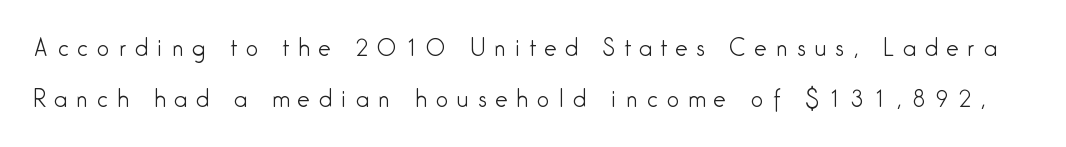
Q: Is the text bold? A: No.
Q: Is the text italic (slanted)? A: No, it is upright.
Q: Is the text underlined? A: No.
Q: Is the spacing between letters normal or unusually wide? A: Unusually wide.
Q: Is the spacing between lines tight, normal or loose? A: Loose.
